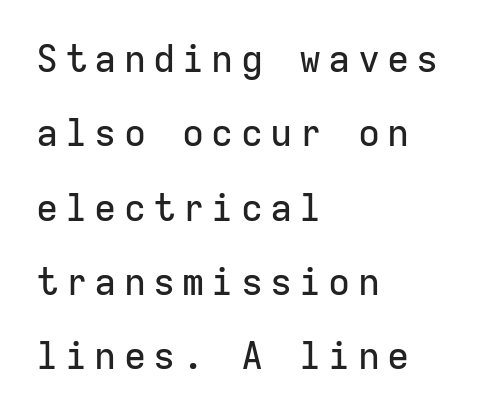
Q: Is the text italic (slanted)? A: No, it is upright.
Q: Is the typeface a serif or a sans-serif typeface? A: Sans-serif.
Q: Is the text underlined? A: No.
Q: How is the paragraph aligned? A: Left-aligned.
Q: Is the spacing between lines tight, normal or loose? A: Loose.
Q: Width (condensed, normal, or wide)? A: Normal.
Q: Stroke contrast? A: Low.
Q: x-height? A: Medium.
Q: Monospaced? A: Yes.
